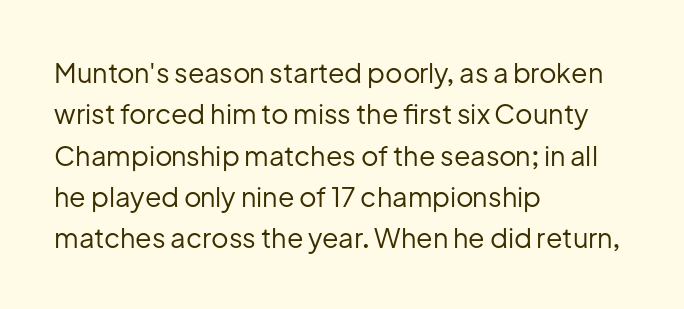
Q: Is the text bold? A: No.
Q: Is the text italic (slanted)? A: No, it is upright.
Q: Is the text underlined? A: No.
Q: How is the paragraph aligned? A: Left-aligned.
Q: Is the spacing between letters normal or unusually wide? A: Normal.
Q: Is the spacing between lines tight, normal or loose? A: Normal.
